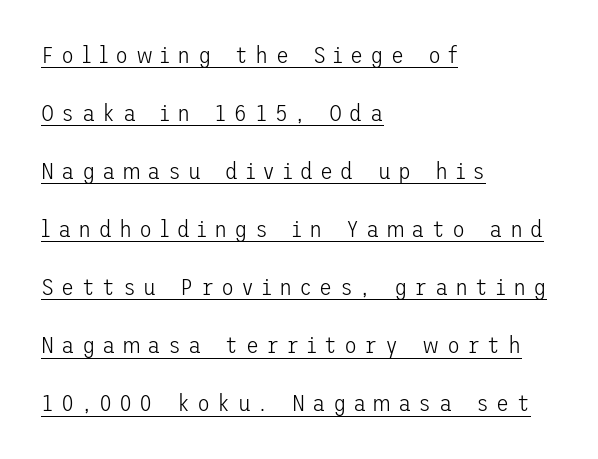
Q: Is the text bold? A: No.
Q: Is the text italic (slanted)? A: No, it is upright.
Q: Is the text underlined? A: Yes.
Q: How is the paragraph aligned? A: Left-aligned.
Q: Is the spacing between letters normal or unusually wide? A: Unusually wide.
Q: Is the spacing between lines tight, normal or loose? A: Loose.
